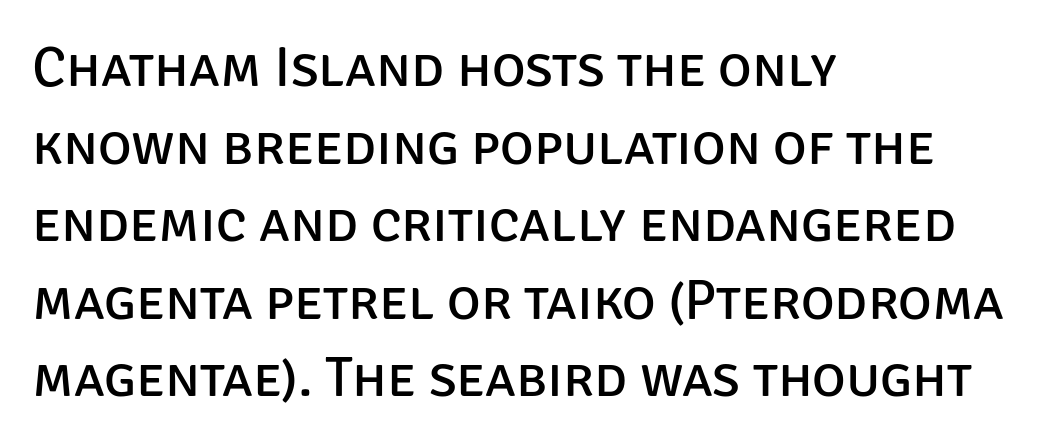
Q: Is the text bold? A: No.
Q: Is the text italic (slanted)? A: No, it is upright.
Q: Is the typeface a serif or a sans-serif typeface? A: Sans-serif.
Q: Is the text underlined? A: No.
Q: How is the paragraph aligned? A: Left-aligned.
Q: Is the spacing between letters normal or unusually wide? A: Normal.
Q: Is the spacing between lines tight, normal or loose? A: Normal.
Q: Width (condensed, normal, or wide)? A: Normal.
Q: Stroke contrast? A: Low.
Q: x-height? A: Large.
Q: Monospaced? A: No.
